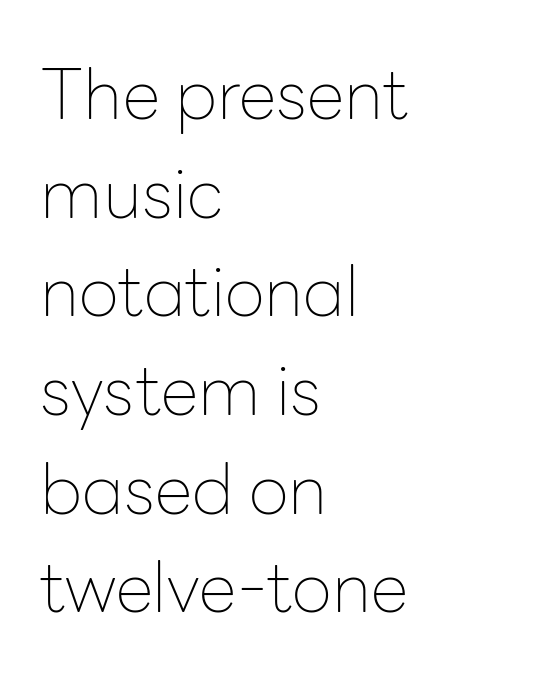
{"serif": "no", "italic": "no", "bold": "no", "weight": "thin", "width": "normal", "stroke_contrast": "low", "x_height": "medium", "monospaced": "no", "underline": "no", "align": "left", "line_spacing": "normal", "line_spacing_ratio": 1.43, "letter_spacing": "normal", "letter_spacing_em": 0.0, "glyph_px": 69}
